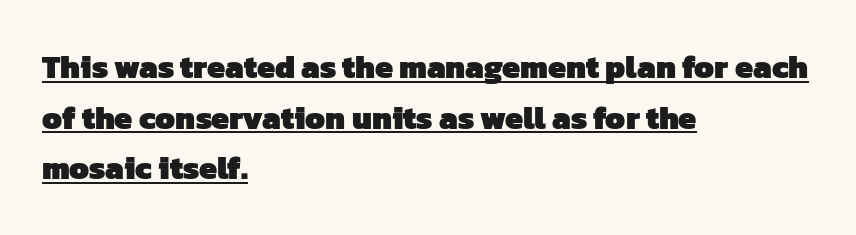
{"serif": "no", "bold": "yes", "weight": "heavy", "width": "normal", "stroke_contrast": "low", "x_height": "medium", "monospaced": "no", "underline": "yes", "align": "left", "line_spacing": "normal", "line_spacing_ratio": 1.58, "letter_spacing": "normal", "letter_spacing_em": 0.0, "glyph_px": 32}
